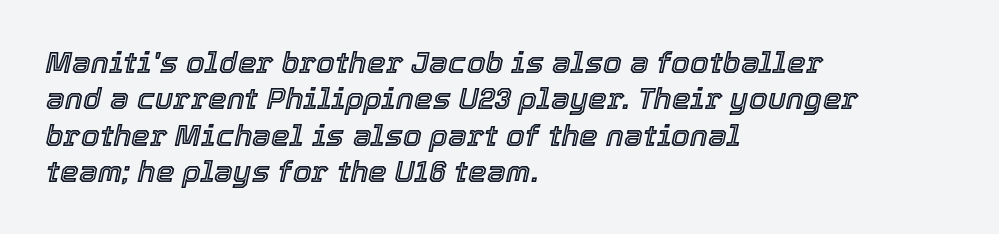
Q: Is the text italic (slanted)? A: Yes, it leans right by about 12 degrees.
Q: Is the text underlined? A: No.
Q: How is the paragraph aligned? A: Left-aligned.
Q: Is the spacing between letters normal or unusually wide? A: Normal.
Q: Width (condensed, normal, or wide)? A: Normal.
Q: x-height? A: Medium.
Q: Monospaced? A: No.
